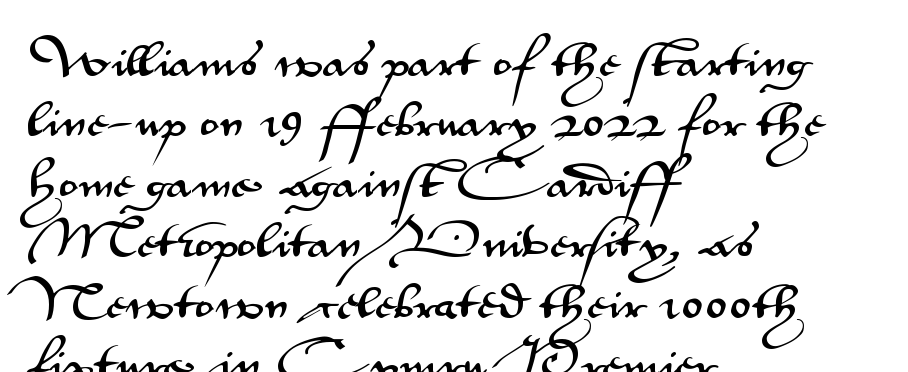
Compared with typical paragraphs, the rows here are spaced about the same. The passage shown is typed in a proportional face where columns would drift. Notice how the passage keeps a crisp vertical edge on the left only. Tracking value appears to be zero — textbook default spacing.
